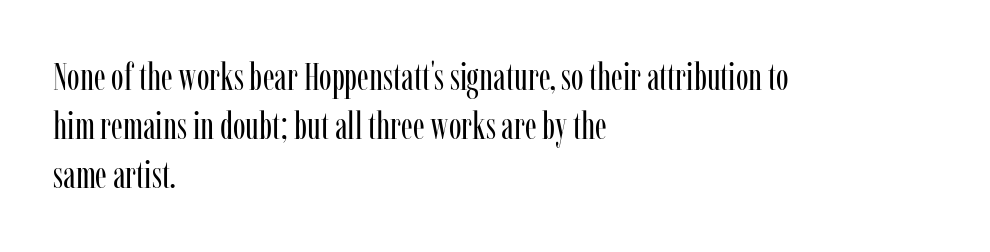
{"serif": "yes", "italic": "no", "bold": "no", "weight": "regular", "width": "condensed", "stroke_contrast": "low", "x_height": "medium", "monospaced": "no", "underline": "no", "align": "left", "line_spacing": "normal", "line_spacing_ratio": 1.29, "letter_spacing": "normal", "letter_spacing_em": 0.0, "glyph_px": 38}
